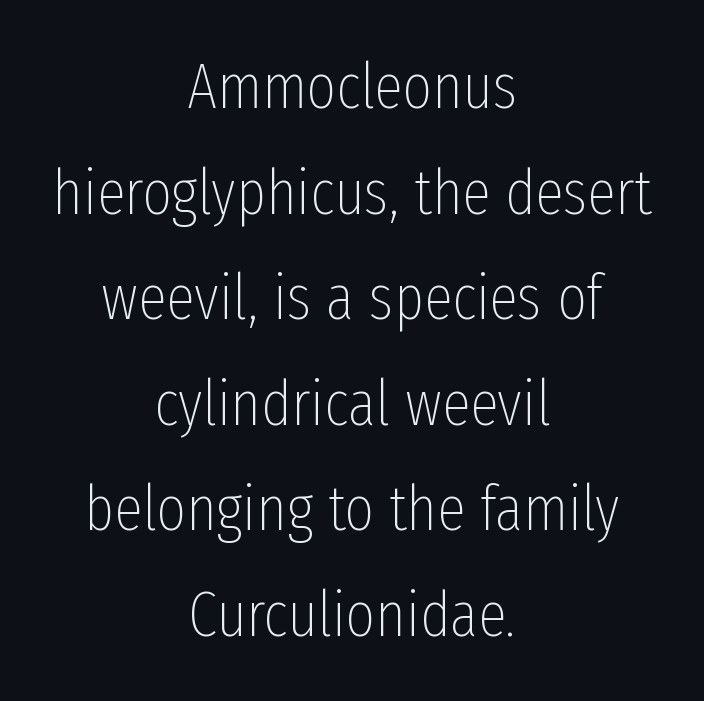
Q: Is the text bold? A: No.
Q: Is the text italic (slanted)? A: No, it is upright.
Q: Is the typeface a serif or a sans-serif typeface? A: Sans-serif.
Q: Is the text underlined? A: No.
Q: How is the paragraph aligned? A: Centered.
Q: Is the spacing between letters normal or unusually wide? A: Normal.
Q: Is the spacing between lines tight, normal or loose? A: Normal.
Q: Width (condensed, normal, or wide)? A: Condensed.
Q: Stroke contrast? A: Low.
Q: x-height? A: Medium.
Q: Monospaced? A: No.
